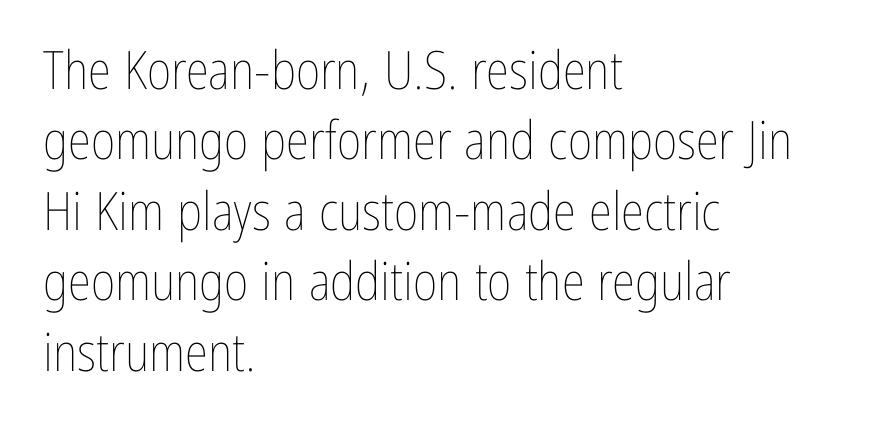
The image shows 53 px thin, condensed type, upright; set left-aligned, normal line spacing (1.33x), normal letter spacing, not underlined; low stroke contrast and a medium x-height.
